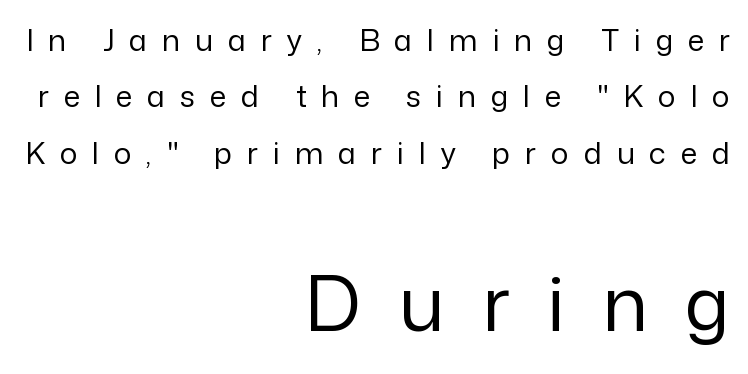
Q: Is the text bold? A: No.
Q: Is the text italic (slanted)? A: No, it is upright.
Q: Is the typeface a serif or a sans-serif typeface? A: Sans-serif.
Q: Is the text underlined? A: No.
Q: How is the paragraph aligned? A: Right-aligned.
Q: Is the spacing between letters normal or unusually wide? A: Unusually wide.
Q: Which block of text is set in a larger size, the first (top) or the second (bottom)? A: The second (bottom) one.
Q: Width (condensed, normal, or wide)? A: Normal.
Q: Stroke contrast? A: Low.
Q: x-height? A: Medium.
Q: Monospaced? A: No.
